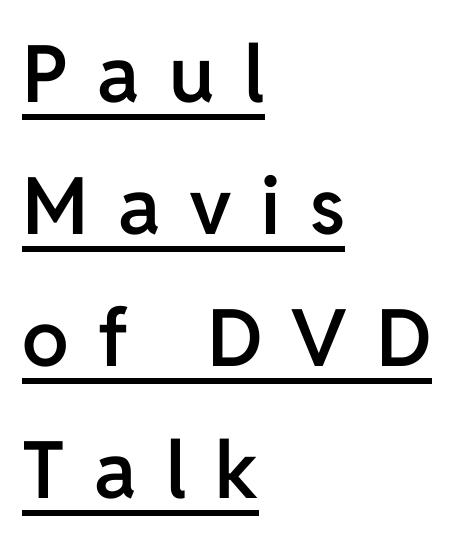
Q: Is the text bold? A: Semi-bold.
Q: Is the text italic (slanted)? A: No, it is upright.
Q: Is the typeface a serif or a sans-serif typeface? A: Sans-serif.
Q: Is the text underlined? A: Yes.
Q: How is the paragraph aligned? A: Left-aligned.
Q: Is the spacing between letters normal or unusually wide? A: Unusually wide.
Q: Is the spacing between lines tight, normal or loose? A: Normal.
Q: Width (condensed, normal, or wide)? A: Normal.
Q: Stroke contrast? A: Low.
Q: x-height? A: Medium.
Q: Monospaced? A: No.
